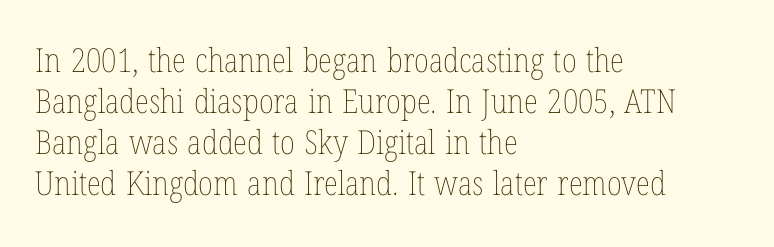
{"italic": "no", "bold": "no", "weight": "thin", "width": "condensed", "stroke_contrast": "low", "x_height": "medium", "monospaced": "no", "underline": "no", "align": "left", "line_spacing_ratio": 1.24, "letter_spacing": "normal", "letter_spacing_em": 0.0, "glyph_px": 33}
